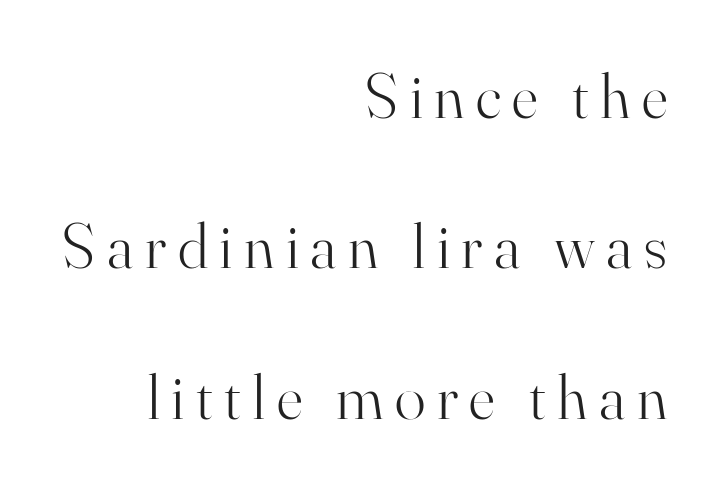
The image shows 64 px light serif type, upright; set right-aligned, loose line spacing (2.35x), not underlined; high stroke contrast and a small x-height.
